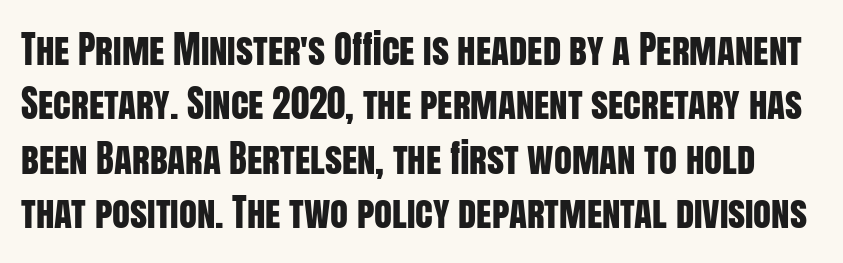
The image shows 37 px condensed sans-serif type, upright; set normal line spacing (1.47x), normal letter spacing, not underlined; low stroke contrast and a large x-height.
